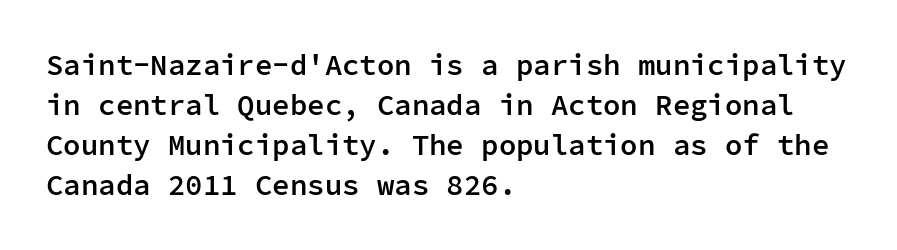
{"serif": "no", "italic": "no", "bold": "semi", "weight": "semibold", "width": "normal", "stroke_contrast": "low", "x_height": "medium", "monospaced": "yes", "underline": "no", "align": "left", "line_spacing": "normal", "line_spacing_ratio": 1.38, "letter_spacing": "normal", "letter_spacing_em": 0.0, "glyph_px": 29}
